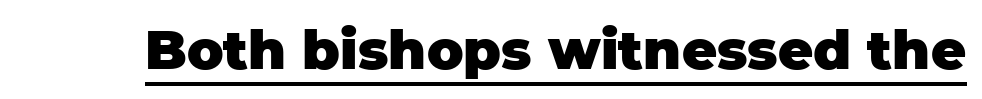
Q: Is the text bold? A: Yes.
Q: Is the text italic (slanted)? A: No, it is upright.
Q: Is the typeface a serif or a sans-serif typeface? A: Sans-serif.
Q: Is the text underlined? A: Yes.
Q: Is the spacing between letters normal or unusually wide? A: Normal.
Q: Width (condensed, normal, or wide)? A: Normal.
Q: Stroke contrast? A: Low.
Q: x-height? A: Large.
Q: Monospaced? A: No.
